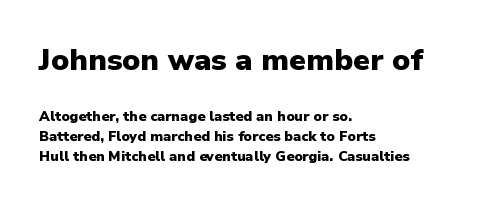
The image shows 30 px heavy sans-serif type, upright; set left-aligned, normal line spacing (1.43x), normal letter spacing, not underlined; the first (top) block is 2.14x larger; low stroke contrast and a medium x-height.
